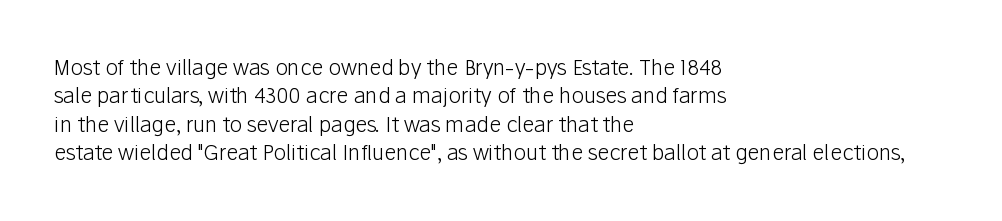
Evenly set lines give the paragraph a standard silhouette. Students, note that the glyphs here touch the page at normal intervals. In terms of posture, this sample is upright. Typeset ragged right — the left edge is the straight one.
